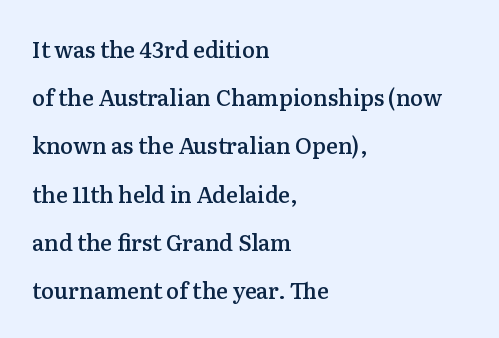
The image shows 22 px text type, upright; set left-aligned, loose line spacing (2.19x), normal letter spacing, not underlined.
